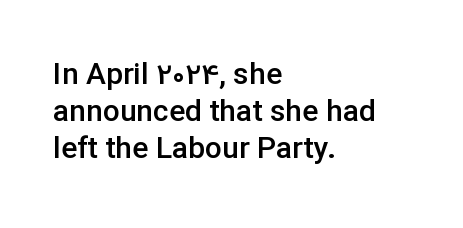
This is the in-between weight designers call semibold or demi. Inter-character spacing is left at the font's built-in metrics. The setting favours the left margin, as ordinary paragraphs usually do. Underline: absent.
